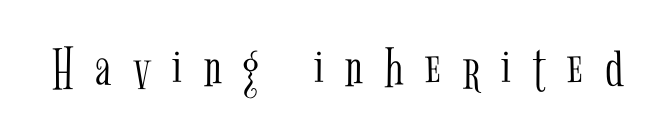
The image shows 59 px light, condensed serif type, upright; set unusually wide letter spacing (+0.37 em), not underlined; low stroke contrast and a medium x-height.
